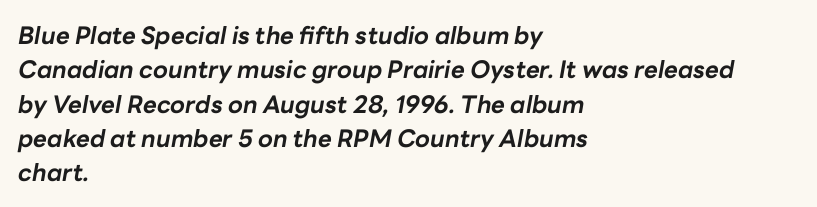
The image shows 24 px bold type, italic (leaning right); set left-aligned, normal line spacing (1.43x), normal letter spacing, not underlined.
